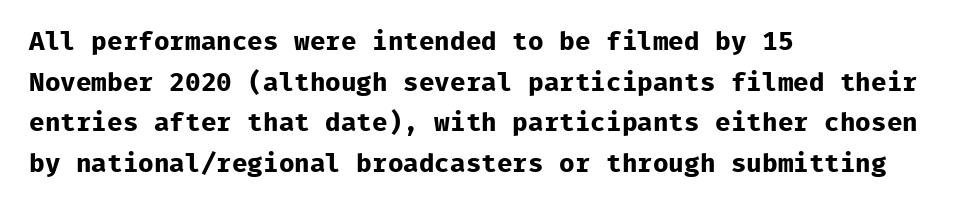
Q: Is the text bold? A: Yes.
Q: Is the text italic (slanted)? A: No, it is upright.
Q: Is the text underlined? A: No.
Q: How is the paragraph aligned? A: Left-aligned.
Q: Is the spacing between letters normal or unusually wide? A: Normal.
Q: Is the spacing between lines tight, normal or loose? A: Normal.
